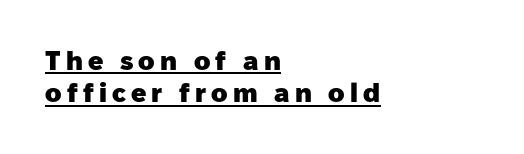
The image shows 27 px bold type, upright; set left-aligned, line spacing 1.2x, underlined.
